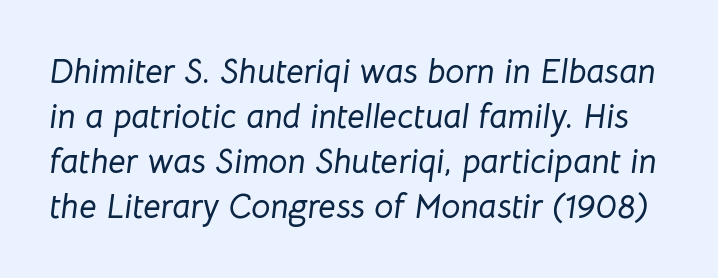
The image shows 34 px text type, italic (leaning right); set normal line spacing (1.32x), normal letter spacing, not underlined; low stroke contrast and a medium x-height.
